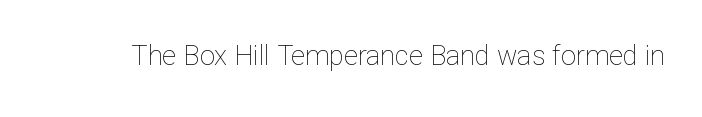
Has an underline been added? It has not. The type is set solid horizontally, with unmodified tracking. The characters are drawn with everyday or finer stroke widths. Every character sits straight up, as roman type does.
